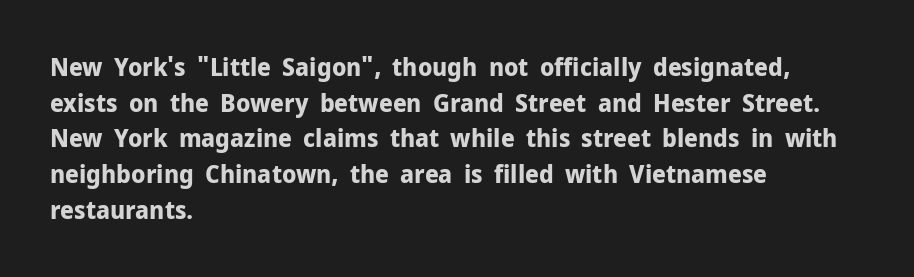
The image shows 25 px bold type, upright; set left-aligned, normal line spacing (1.43x), normal letter spacing, not underlined.
